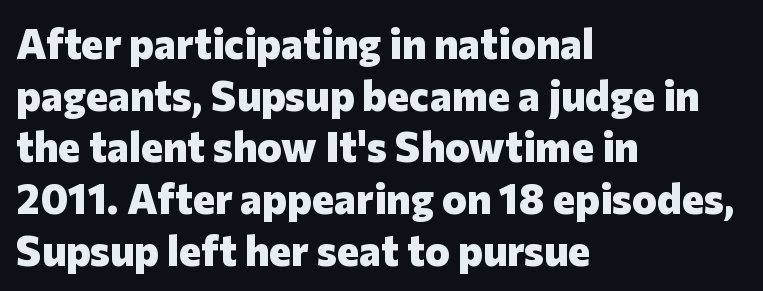
Words appear dense and cohesive because spacing is normal. Check under the words: just untouched page. Type style note: lacks serifs. Think of a printed novel: that variable character pitch is what you see here.
